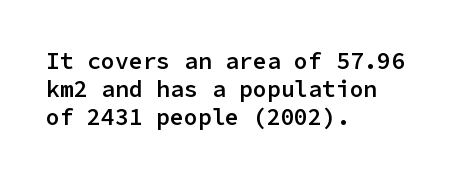
{"italic": "no", "bold": "semi", "underline": "no", "align": "left", "line_spacing_ratio": 1.21, "letter_spacing": "normal", "letter_spacing_em": 0.0, "glyph_px": 23}
